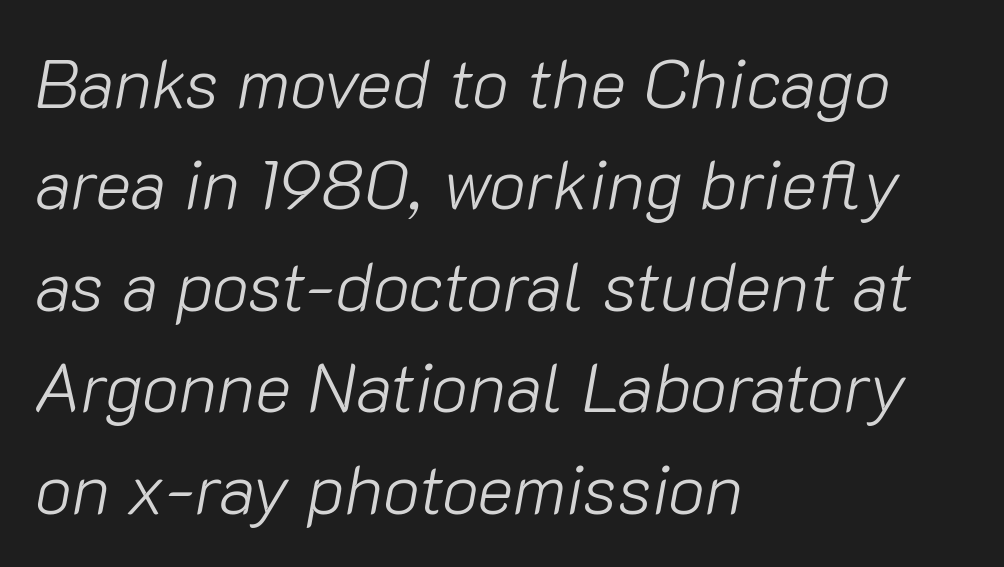
The image shows 69 px light type, italic (leaning right); set left-aligned, normal line spacing (1.47x), normal letter spacing, not underlined; low stroke contrast and a medium x-height.
